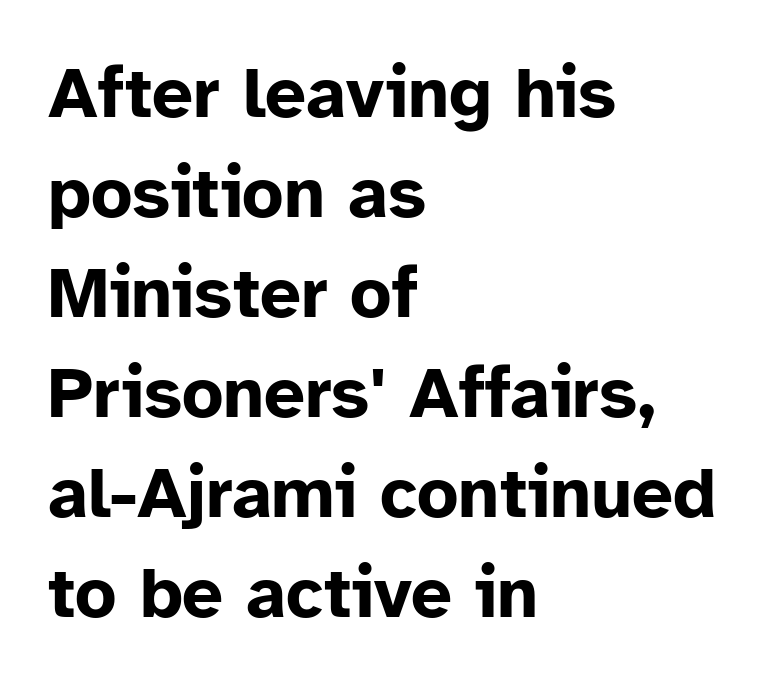
{"serif": "no", "italic": "no", "bold": "yes", "weight": "bold", "width": "normal", "stroke_contrast": "low", "x_height": "medium", "monospaced": "no", "underline": "no", "align": "left", "line_spacing": "normal", "line_spacing_ratio": 1.39, "letter_spacing": "normal", "letter_spacing_em": 0.0, "glyph_px": 72}
